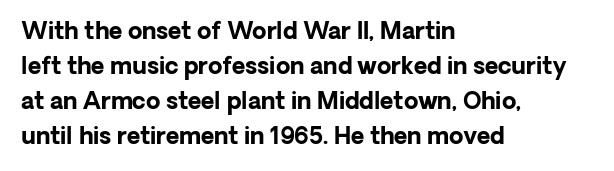
The image shows 23 px bold type, upright; set left-aligned, normal line spacing (1.52x), normal letter spacing, not underlined.
